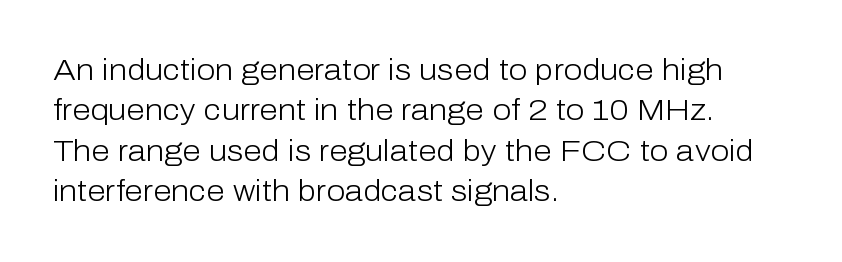
{"serif": "no", "italic": "no", "bold": "no", "weight": "light", "width": "normal", "stroke_contrast": "low", "x_height": "medium", "monospaced": "no", "underline": "no", "align": "left", "line_spacing": "normal", "line_spacing_ratio": 1.35, "letter_spacing": "normal", "letter_spacing_em": 0.0, "glyph_px": 30}
